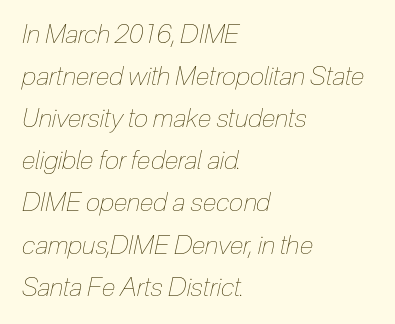
{"italic": "yes", "lean": "right", "slant_degrees": 12, "bold": "no", "underline": "no", "align": "left", "line_spacing": "normal", "line_spacing_ratio": 1.62, "letter_spacing": "normal", "letter_spacing_em": 0.0, "glyph_px": 26}
